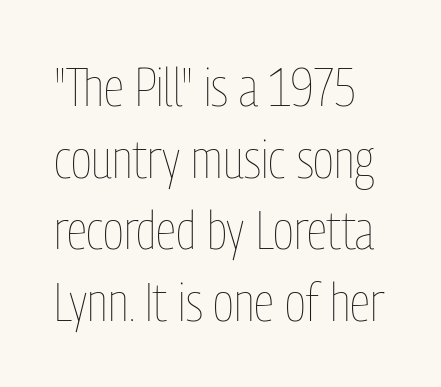
{"italic": "no", "bold": "no", "weight": "thin", "width": "condensed", "stroke_contrast": "low", "x_height": "medium", "monospaced": "no", "underline": "no", "line_spacing": "normal", "line_spacing_ratio": 1.35, "letter_spacing": "normal", "letter_spacing_em": 0.0, "glyph_px": 53}
